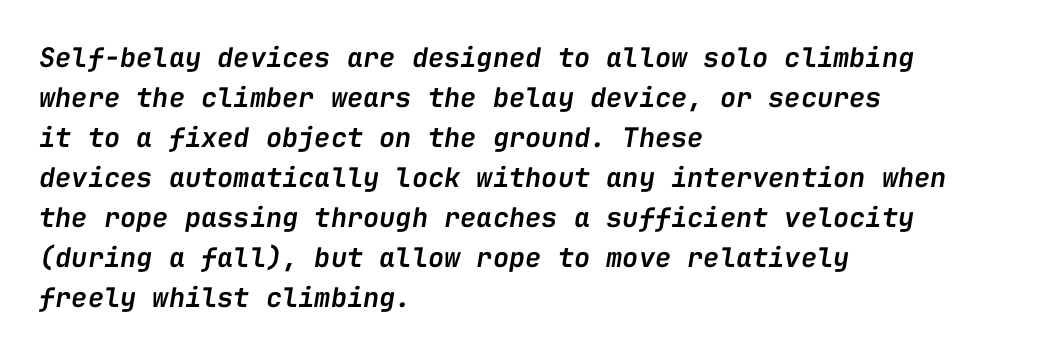
The image shows 27 px text type, italic (leaning right); set left-aligned, normal line spacing (1.48x), normal letter spacing, not underlined.
